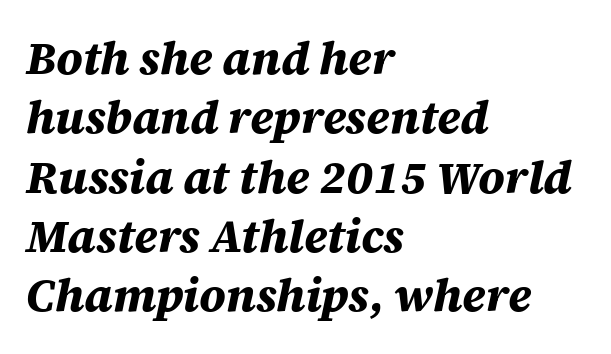
The rendering uses a moderate line-height, typical for paragraphs. Character widths vary here, with narrow letters taking less room than wide ones. This rendering uses left alignment, leaving the right contour irregular. The space directly below the letters is spotless. These words are printed bold, with thick strokes throughout. What stands out about the letter spacing? Nothing — it is the standard amount.
